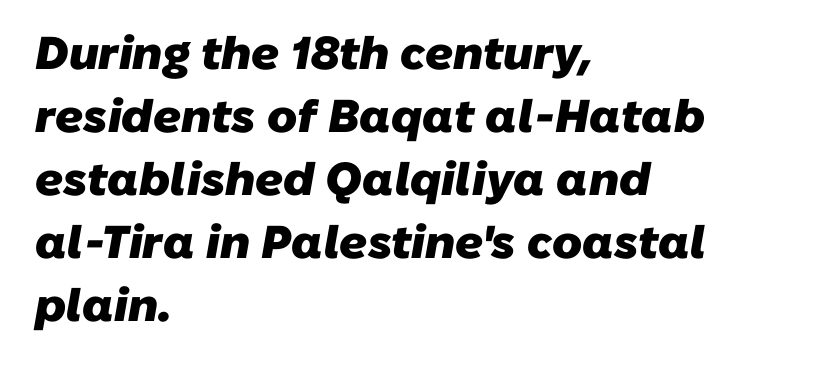
The passage shown is emphatically bold. Notice how descenders clear the ascenders below comfortably — that's standard leading. The letterforms sit shoulder to shoulder at normal distance. I'd call this a sans setting — the letters go barefoot. If you drew a ruler down the left edge, every line would touch it.
